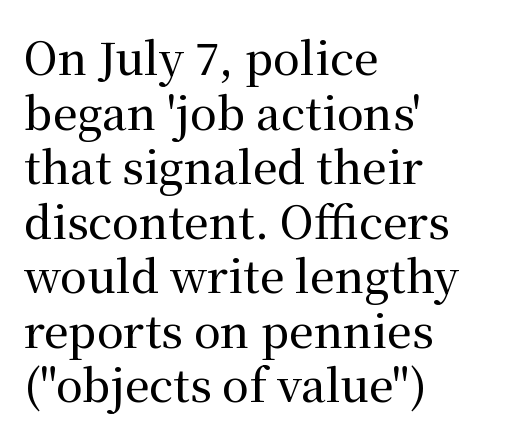
Character widths vary here, with narrow letters taking less room than wide ones. Style check: upright. Glyph-to-glyph distance matches everyday printed text. Descender tails drop into unmarked territory. The compositor pushed each line to the left boundary.
